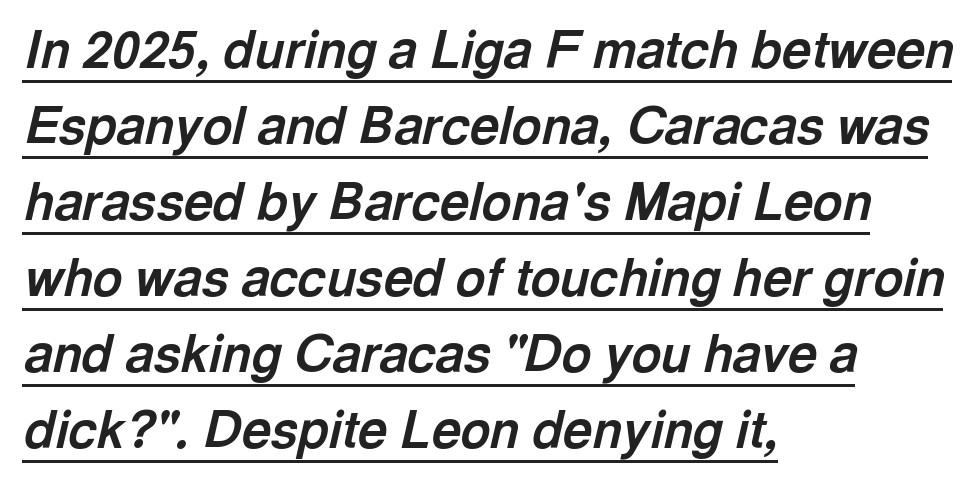
The face used here has a pronounced slope to its letters. Emphasis is given by a line drawn under the lettering. Casual observation: everything's shoved over to the left. Students, observe: this is what conventionally led text looks like. No extra tracking has been applied to these lines. On the weight axis this lands at bold, roughly 700.
